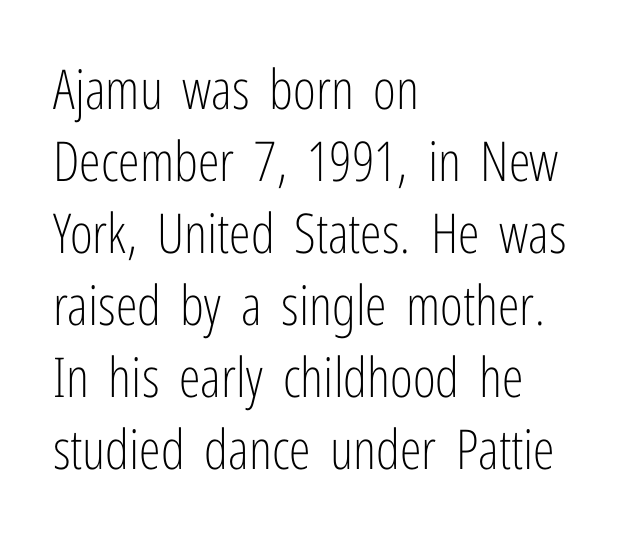
Q: Is the text bold? A: No.
Q: Is the text italic (slanted)? A: No, it is upright.
Q: Is the typeface a serif or a sans-serif typeface? A: Sans-serif.
Q: Is the text underlined? A: No.
Q: How is the paragraph aligned? A: Left-aligned.
Q: Is the spacing between letters normal or unusually wide? A: Normal.
Q: Is the spacing between lines tight, normal or loose? A: Normal.
Q: Width (condensed, normal, or wide)? A: Condensed.
Q: Stroke contrast? A: Low.
Q: x-height? A: Medium.
Q: Monospaced? A: No.
